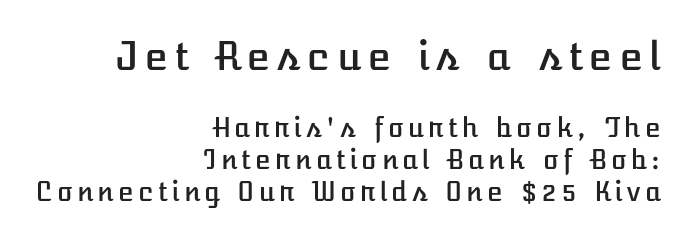
The image shows 39 px text type, upright; set right-aligned, line spacing 1.24x, not underlined; the first (top) block is 1.5x larger; low stroke contrast and a medium x-height.
